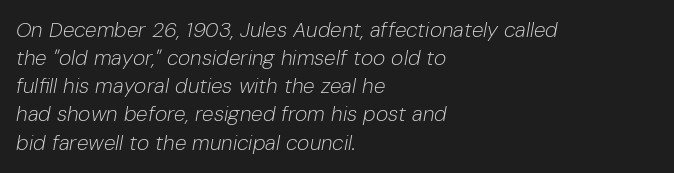
{"italic": "yes", "lean": "right", "slant_degrees": 10, "bold": "no", "underline": "no", "align": "left", "line_spacing": "normal", "line_spacing_ratio": 1.34, "letter_spacing": "normal", "letter_spacing_em": 0.0, "glyph_px": 21}
